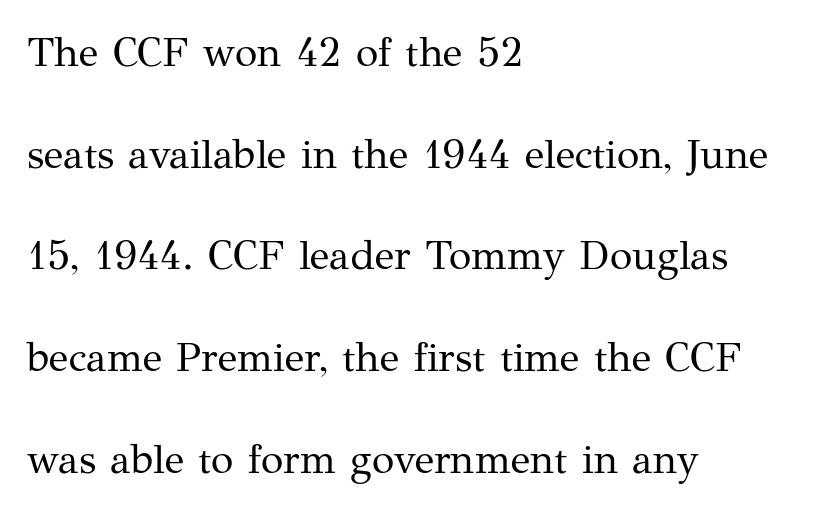
Q: Is the text bold? A: No.
Q: Is the text italic (slanted)? A: No, it is upright.
Q: Is the typeface a serif or a sans-serif typeface? A: Serif.
Q: Is the text underlined? A: No.
Q: How is the paragraph aligned? A: Left-aligned.
Q: Is the spacing between letters normal or unusually wide? A: Normal.
Q: Is the spacing between lines tight, normal or loose? A: Loose.
Q: Width (condensed, normal, or wide)? A: Normal.
Q: Stroke contrast? A: Medium.
Q: x-height? A: Medium.
Q: Monospaced? A: No.
